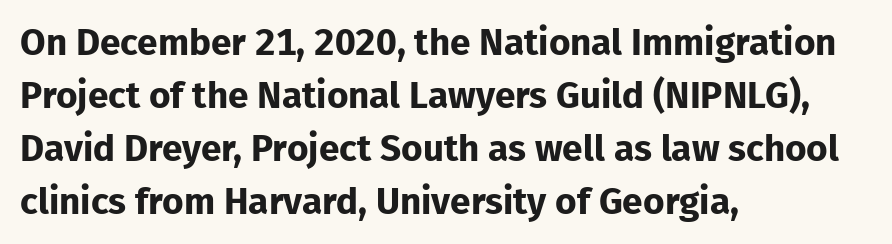
Is there much room between lines? A standard amount, neither cramped nor airy. Just letters on the line, the space beneath them empty. Check where the strokes stop: nothing finishes them off — pure sans. The typesetting leans heavy: a genuine bold. Every character sits straight up, as roman type does.
